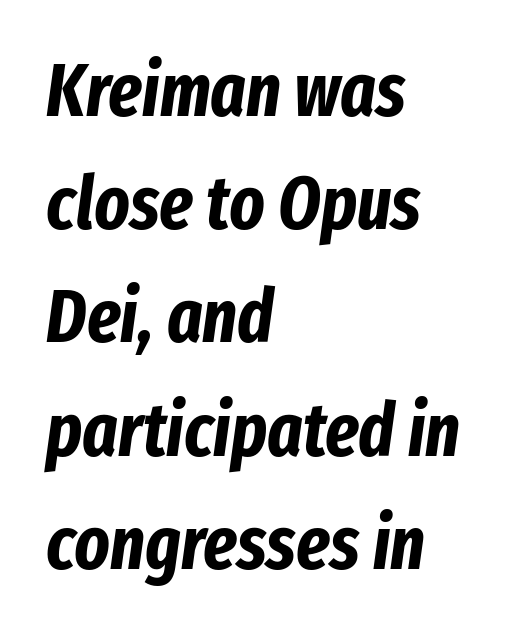
Q: Is the text bold? A: Yes.
Q: Is the text italic (slanted)? A: Yes, it leans right by about 8 degrees.
Q: Is the text underlined? A: No.
Q: How is the paragraph aligned? A: Left-aligned.
Q: Is the spacing between letters normal or unusually wide? A: Normal.
Q: Is the spacing between lines tight, normal or loose? A: Normal.
Q: Width (condensed, normal, or wide)? A: Condensed.
Q: Stroke contrast? A: Low.
Q: x-height? A: Medium.
Q: Monospaced? A: No.
